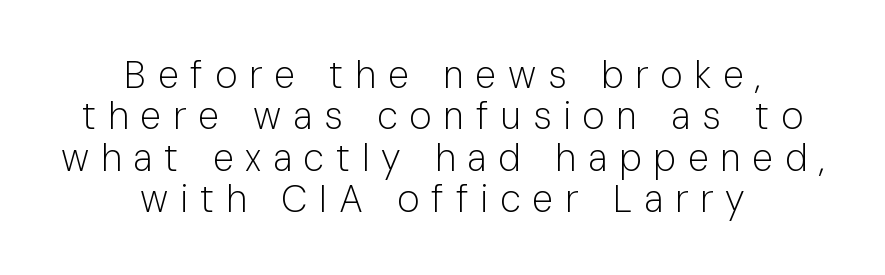
Q: Is the text bold? A: No.
Q: Is the text italic (slanted)? A: No, it is upright.
Q: Is the typeface a serif or a sans-serif typeface? A: Sans-serif.
Q: Is the text underlined? A: No.
Q: How is the paragraph aligned? A: Centered.
Q: Is the spacing between letters normal or unusually wide? A: Unusually wide.
Q: Is the spacing between lines tight, normal or loose? A: Tight.
Q: Width (condensed, normal, or wide)? A: Normal.
Q: Stroke contrast? A: Low.
Q: x-height? A: Medium.
Q: Monospaced? A: No.
